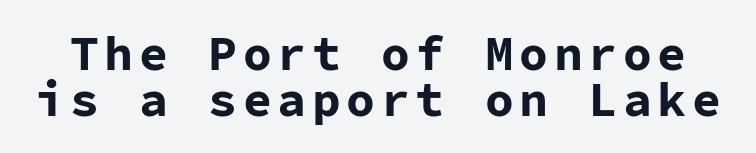
The image shows 48 px bold sans-serif type, upright, monospaced; set tight line spacing (0.96x), not underlined; low stroke contrast and a medium x-height.
